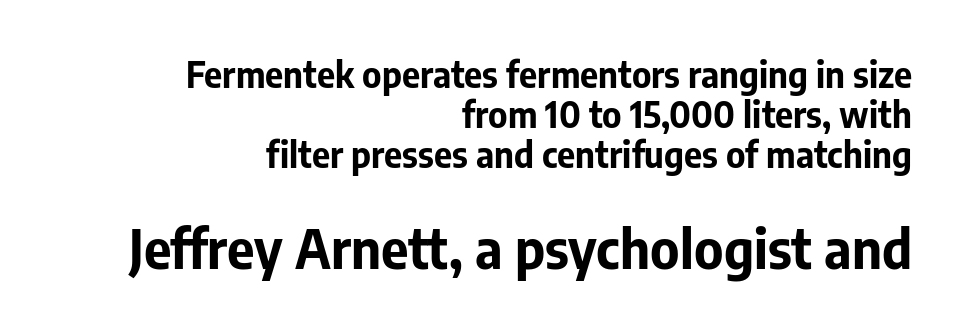
{"serif": "no", "italic": "no", "bold": "yes", "weight": "bold", "width": "normal", "stroke_contrast": "low", "x_height": "medium", "monospaced": "no", "underline": "no", "align": "right", "line_spacing": "tight", "line_spacing_ratio": 1.15, "letter_spacing": "normal", "letter_spacing_em": 0.0, "larger_block": "second", "size_ratio": 1.51, "glyph_px": 53}
